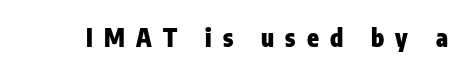
{"italic": "no", "bold": "yes", "underline": "no", "letter_spacing": "wide", "letter_spacing_em": 0.47, "glyph_px": 24}
